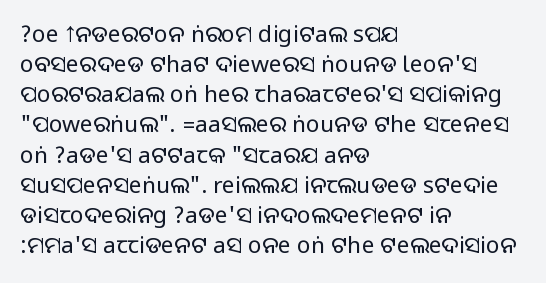
The ragged edge is on the right, which tells us the setting is flush left. What's the leading like? Ordinary, nothing unusual. Posture: straight, roman, zero tilt. The face used here is rendered with its standard letterfit. Letters rest on an invisible, unmarked baseline.
